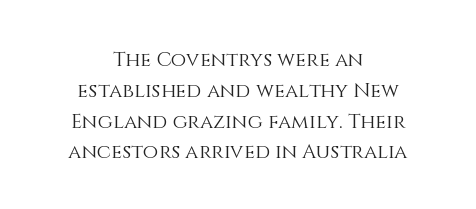
{"italic": "no", "bold": "no", "underline": "no", "align": "center", "line_spacing": "normal", "line_spacing_ratio": 1.54, "letter_spacing": "normal", "letter_spacing_em": 0.0, "glyph_px": 20}
